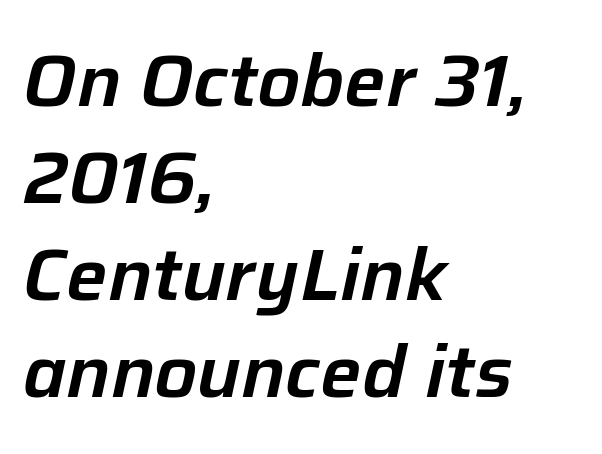
{"italic": "yes", "lean": "right", "slant_degrees": 12, "width": "normal", "stroke_contrast": "low", "x_height": "medium", "monospaced": "no", "underline": "no", "align": "left", "line_spacing": "normal", "line_spacing_ratio": 1.33, "letter_spacing": "normal", "letter_spacing_em": 0.0, "glyph_px": 73}
